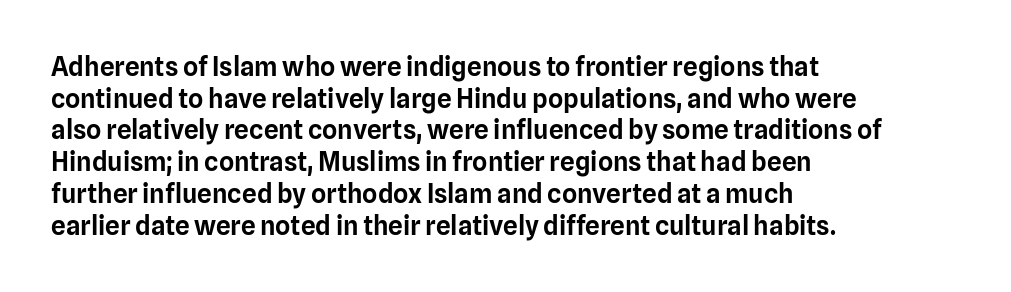
{"italic": "no", "underline": "no", "align": "left", "line_spacing_ratio": 1.22, "letter_spacing": "normal", "letter_spacing_em": 0.0, "glyph_px": 26}
